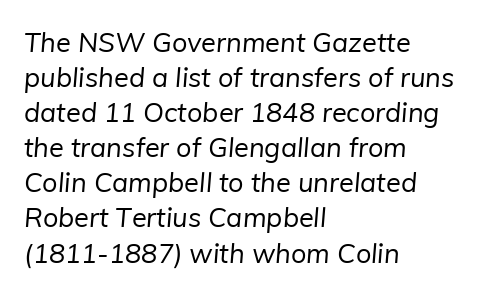
Q: Is the text bold? A: No.
Q: Is the text underlined? A: No.
Q: How is the paragraph aligned? A: Left-aligned.
Q: Is the spacing between letters normal or unusually wide? A: Normal.
Q: Is the spacing between lines tight, normal or loose? A: Normal.
